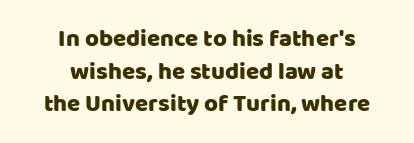
Plain, unruled lines of type. There is no visible air inserted between adjacent glyphs. Upright lettering throughout. This sample keeps an unexceptional amount of space between lines. Horizontal alignment here is central, giving a formal, balanced look.
